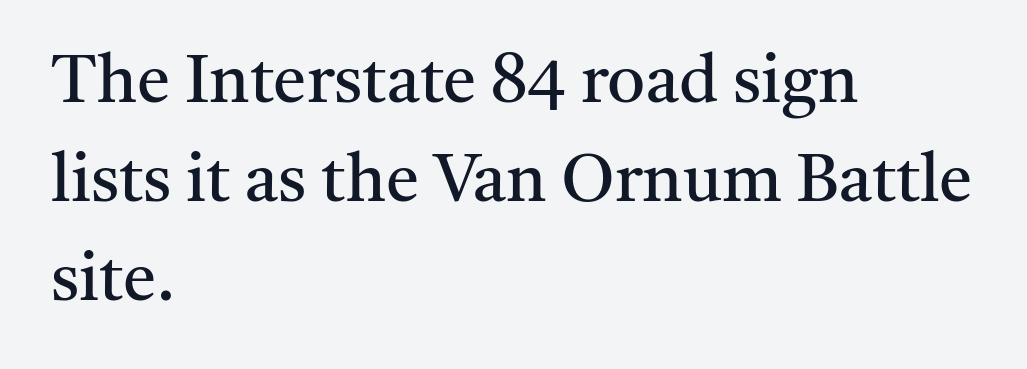
The image shows 67 px regular-weight serif type, upright; set left-aligned, normal line spacing (1.48x), normal letter spacing, not underlined; medium stroke contrast and a medium x-height.
